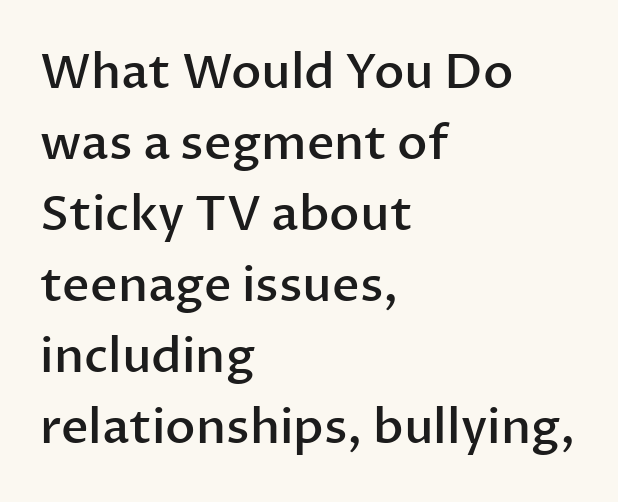
Do the characters align in a grid? No, the font is proportional. A normal amount of white space separates one row of letters from the next. Honestly, there is no underline to notice here at all. Visually the block forms a straight wall on the left and a jagged coastline on the right.
